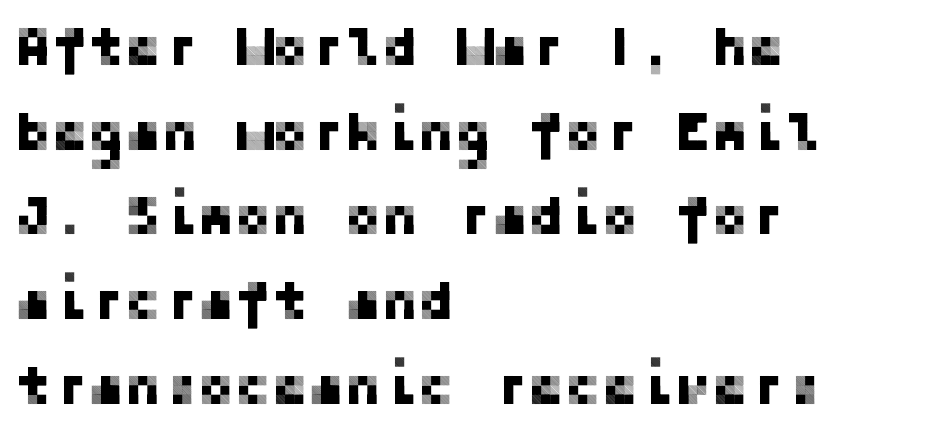
Nope, no serifs anywhere on these letters. Characters follow at the spacing the type designer built in. No italicization has been applied; the sample stays upright. A bare baseline throughout the passage. Caption: multi-line text, flush left, ragged right. This block has exactly the height ordinary leading produces.
